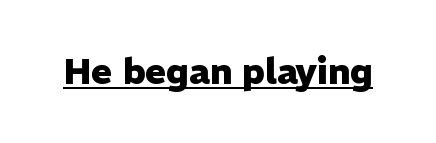
Q: Is the text bold? A: Yes.
Q: Is the text italic (slanted)? A: No, it is upright.
Q: Is the typeface a serif or a sans-serif typeface? A: Sans-serif.
Q: Is the text underlined? A: Yes.
Q: Is the spacing between letters normal or unusually wide? A: Normal.
Q: Width (condensed, normal, or wide)? A: Normal.
Q: Stroke contrast? A: Low.
Q: x-height? A: Medium.
Q: Monospaced? A: No.
